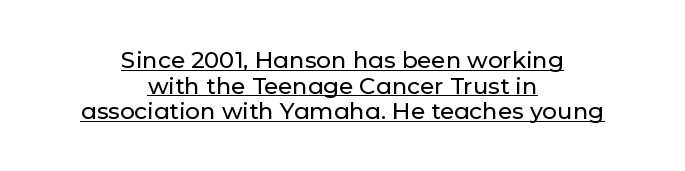
{"italic": "no", "underline": "yes", "align": "center", "line_spacing": "tight", "line_spacing_ratio": 1.11, "letter_spacing": "normal", "letter_spacing_em": 0.0, "glyph_px": 23}
